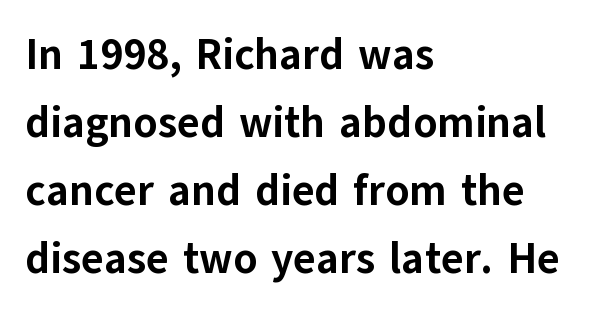
{"serif": "no", "italic": "no", "bold": "yes", "weight": "bold", "width": "normal", "stroke_contrast": "low", "x_height": "medium", "monospaced": "no", "underline": "no", "align": "left", "line_spacing": "normal", "line_spacing_ratio": 1.58, "letter_spacing": "normal", "letter_spacing_em": 0.0, "glyph_px": 43}
